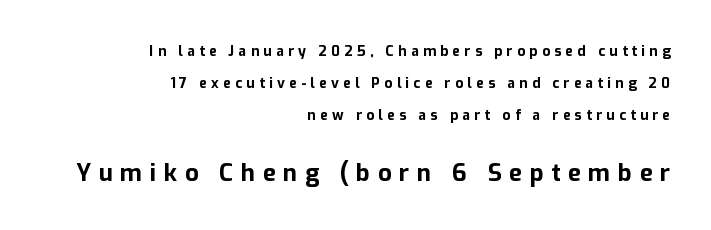
The image shows 24 px bold type, upright; set right-aligned, loose line spacing (2.28x), unusually wide letter spacing (+0.31 em), not underlined; the second (bottom) block is 1.71x larger.
